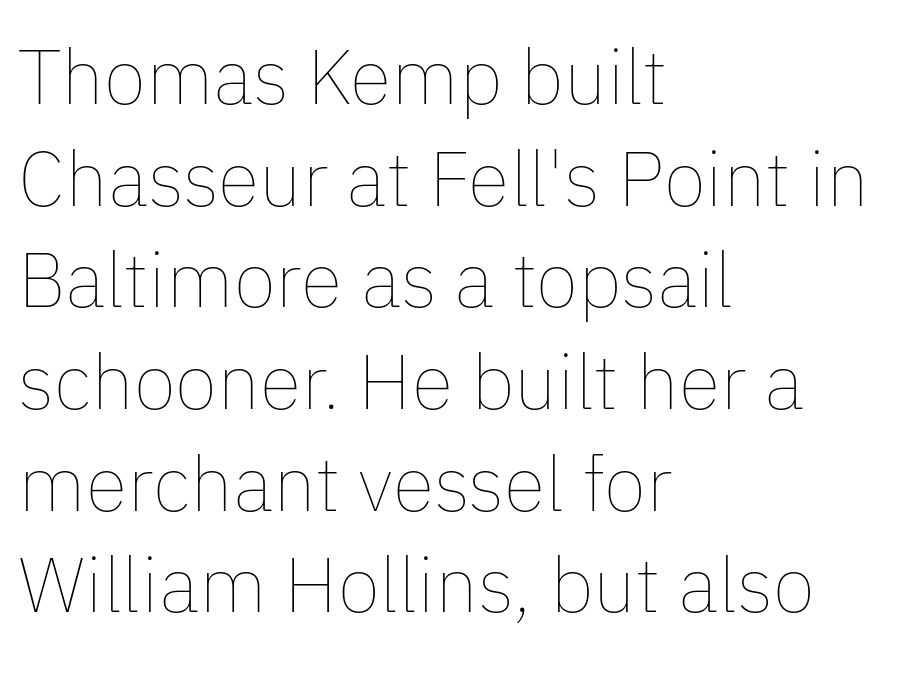
Q: Is the text bold? A: No.
Q: Is the text italic (slanted)? A: No, it is upright.
Q: Is the text underlined? A: No.
Q: How is the paragraph aligned? A: Left-aligned.
Q: Is the spacing between letters normal or unusually wide? A: Normal.
Q: Is the spacing between lines tight, normal or loose? A: Normal.
Q: Width (condensed, normal, or wide)? A: Normal.
Q: Stroke contrast? A: Low.
Q: x-height? A: Medium.
Q: Monospaced? A: No.
